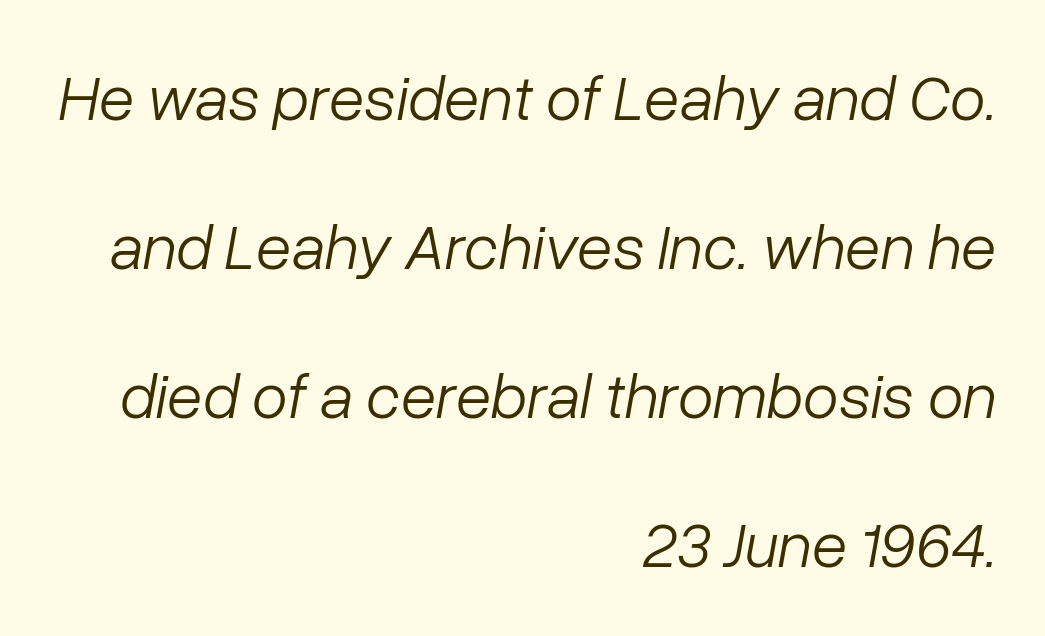
{"italic": "yes", "lean": "right", "slant_degrees": 10, "bold": "no", "weight": "light", "width": "normal", "stroke_contrast": "low", "x_height": "medium", "monospaced": "no", "underline": "no", "align": "right", "line_spacing": "loose", "line_spacing_ratio": 2.29, "letter_spacing": "normal", "letter_spacing_em": 0.0, "glyph_px": 65}
